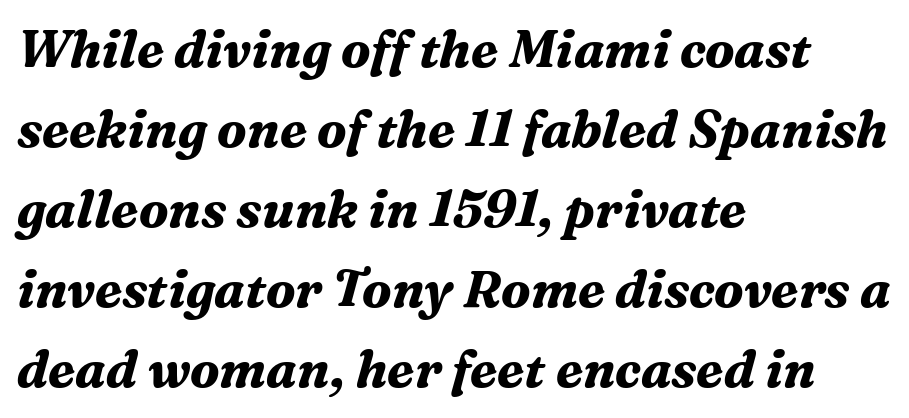
Underlining? Definitely not there. Look at the stroke-to-counter ratio: heavy, a bold. The face used here is seriffed, in the tradition of book romans. When letters slant like this, we call the style italic. Regular leading. Reading down the block, your eye returns to a fixed left position each line.
